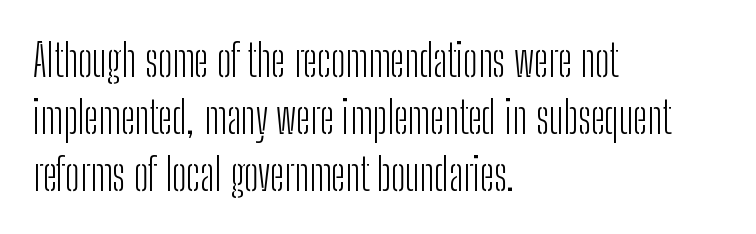
Q: Is the text bold? A: No.
Q: Is the text italic (slanted)? A: No, it is upright.
Q: Is the typeface a serif or a sans-serif typeface? A: Sans-serif.
Q: Is the text underlined? A: No.
Q: How is the paragraph aligned? A: Left-aligned.
Q: Is the spacing between letters normal or unusually wide? A: Normal.
Q: Is the spacing between lines tight, normal or loose? A: Normal.
Q: Width (condensed, normal, or wide)? A: Condensed.
Q: Stroke contrast? A: Low.
Q: x-height? A: Medium.
Q: Monospaced? A: No.
